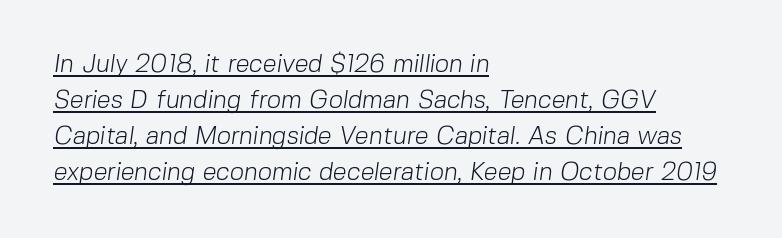
Regarding leading, the lines here are spaced in the standard way. The passage shown is underscored from start to finish. The passage is arranged the way most books set body copy — flush left. Weight: regular or lighter.
